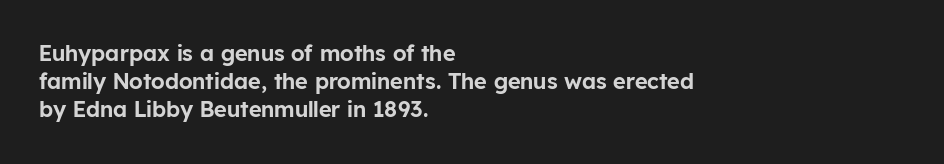
Q: Is the text italic (slanted)? A: No, it is upright.
Q: Is the text underlined? A: No.
Q: How is the paragraph aligned? A: Left-aligned.
Q: Is the spacing between letters normal or unusually wide? A: Normal.
Q: Is the spacing between lines tight, normal or loose? A: Normal.
